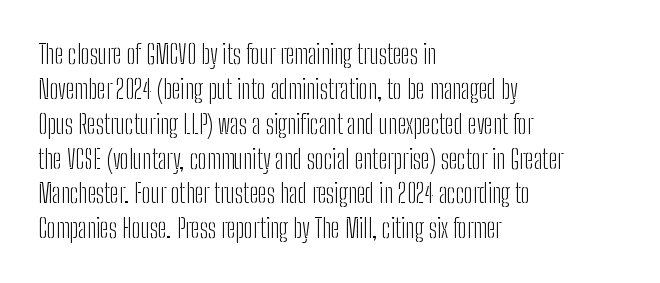
Q: Is the text bold? A: No.
Q: Is the text italic (slanted)? A: No, it is upright.
Q: Is the text underlined? A: No.
Q: How is the paragraph aligned? A: Left-aligned.
Q: Is the spacing between letters normal or unusually wide? A: Normal.
Q: Is the spacing between lines tight, normal or loose? A: Normal.
